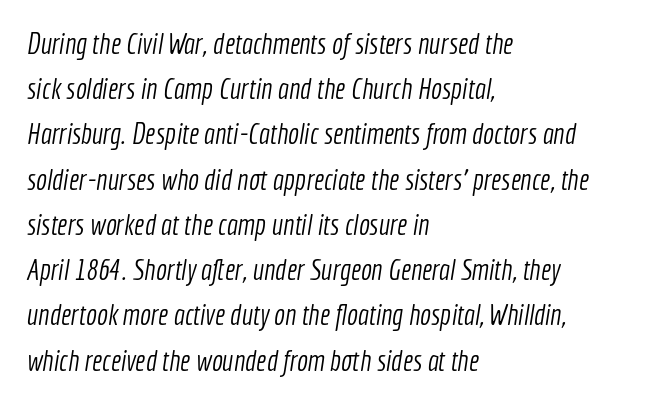
{"serif": "no", "bold": "no", "weight": "light", "width": "condensed", "x_height": "medium", "monospaced": "no", "underline": "no", "align": "left", "line_spacing": "normal", "line_spacing_ratio": 1.56, "letter_spacing": "normal", "letter_spacing_em": 0.0, "glyph_px": 29}
